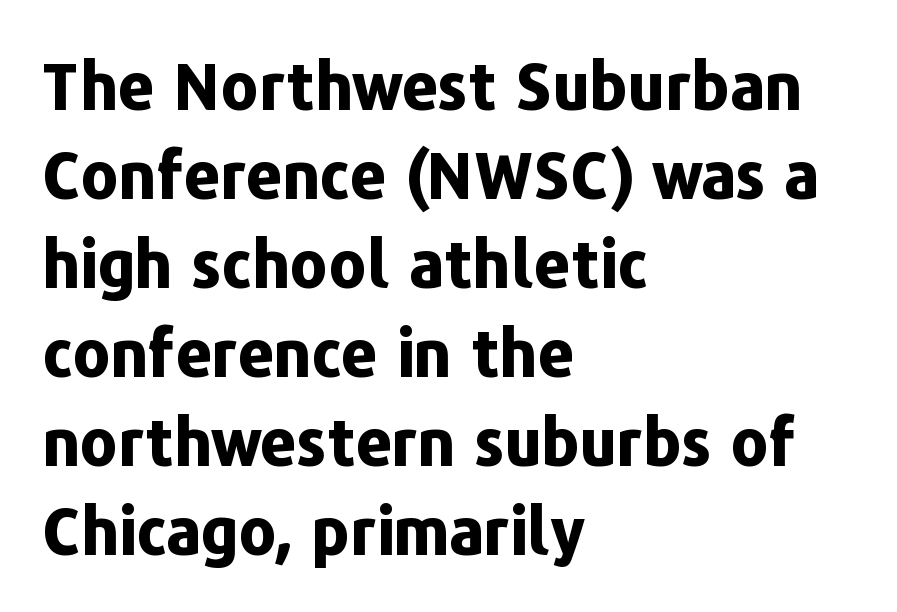
Notice how descenders clear the ascenders below comfortably — that's standard leading. The strokes are fattened all the way to bold. Serifs: no, the terminals of the letterforms are clean. This is roman type, the default non-slanted kind.
